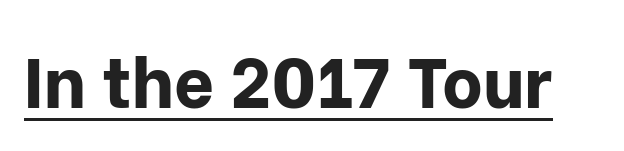
Q: Is the text bold? A: Yes.
Q: Is the text italic (slanted)? A: No, it is upright.
Q: Is the typeface a serif or a sans-serif typeface? A: Sans-serif.
Q: Is the text underlined? A: Yes.
Q: Is the spacing between letters normal or unusually wide? A: Normal.
Q: Width (condensed, normal, or wide)? A: Normal.
Q: Stroke contrast? A: Low.
Q: x-height? A: Medium.
Q: Monospaced? A: No.
